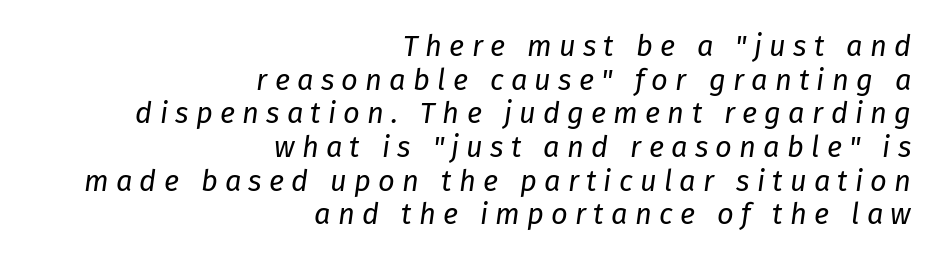
Stem width sits at or under what a default text font uses. Casual observation: everything's shoved over to the right. Observe the wide spacing: letters keep a clear distance from each other. Note the varied advance widths — an 'i' is clearly narrower than an 'm'. This sample uses an oblique cut, with every glyph tilted off the vertical.
